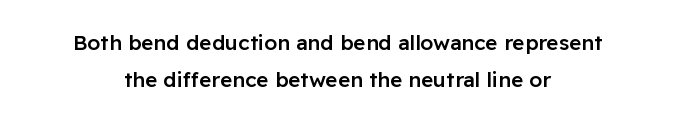
Q: Is the text bold? A: Semi-bold.
Q: Is the text italic (slanted)? A: No, it is upright.
Q: Is the text underlined? A: No.
Q: How is the paragraph aligned? A: Centered.
Q: Is the spacing between letters normal or unusually wide? A: Normal.
